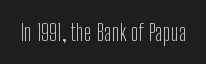
The type is set solid horizontally, with unmodified tracking. Words float on clear page, feet unadorned. A quiet, ordinary-to-light weight characterises the typeface. The type sits square on the baseline with zero lean.
